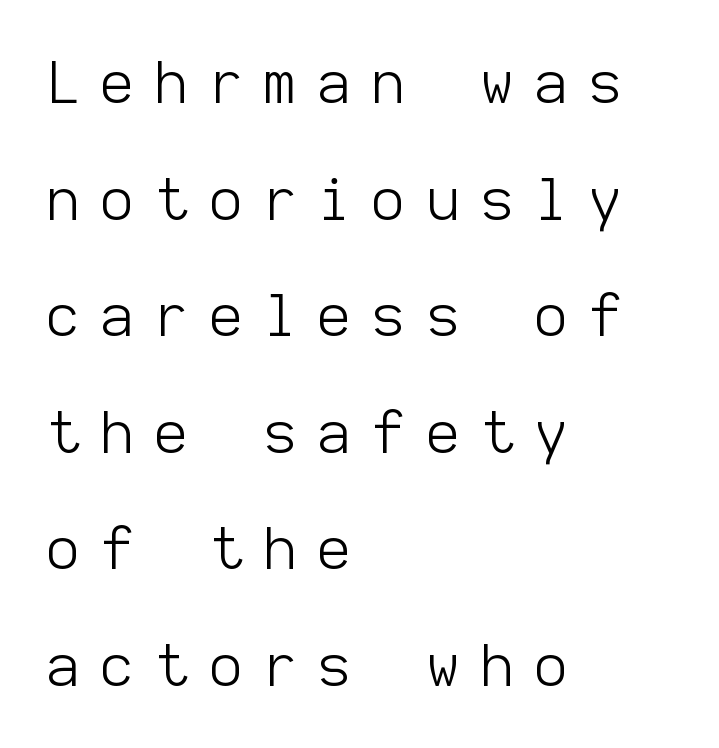
The image shows 58 px light sans-serif type, upright, monospaced; set left-aligned, loose line spacing (2.01x), unusually wide letter spacing (+0.36 em), not underlined; low stroke contrast and a medium x-height.
